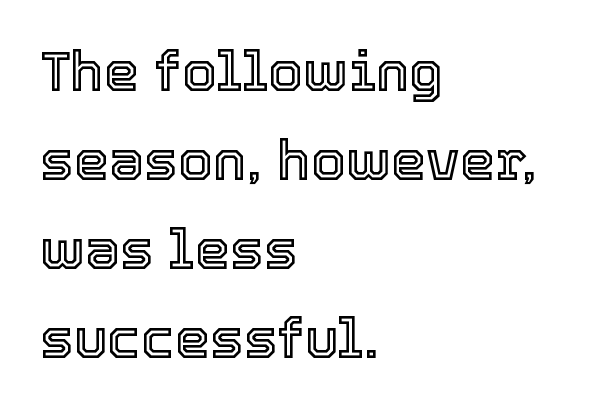
The image shows 56 px text type, upright; set left-aligned, normal line spacing (1.59x), normal letter spacing, not underlined; a medium x-height.
